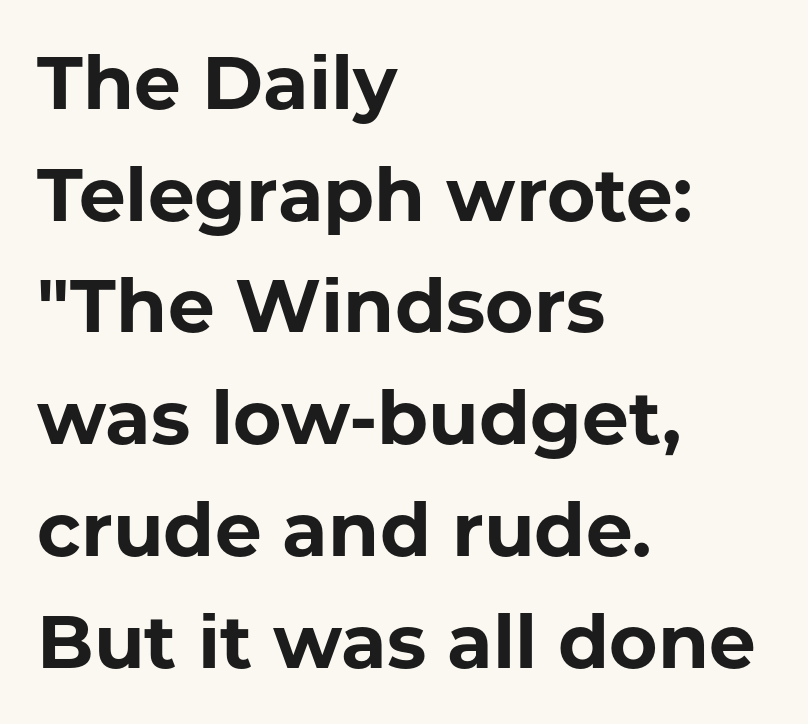
{"serif": "no", "italic": "no", "bold": "yes", "weight": "bold", "width": "normal", "stroke_contrast": "low", "x_height": "medium", "monospaced": "no", "underline": "no", "align": "left", "line_spacing": "normal", "line_spacing_ratio": 1.51, "letter_spacing": "normal", "letter_spacing_em": 0.0, "glyph_px": 74}
